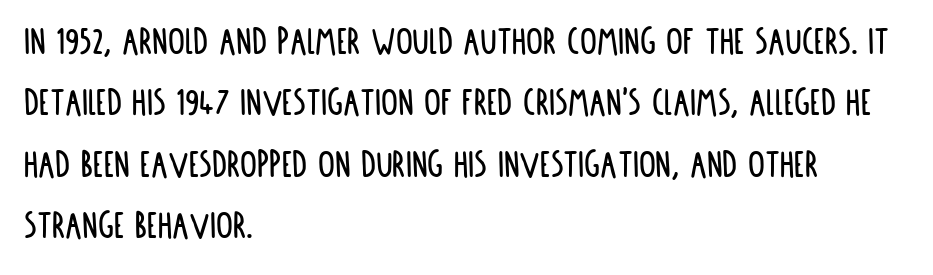
The image shows 42 px condensed sans-serif type, upright; set left-aligned, normal line spacing (1.46x), normal letter spacing, not underlined; low stroke contrast and a large x-height.
